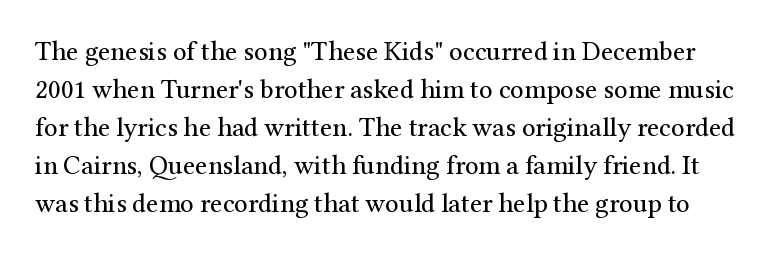
The image shows 27 px text type, upright; set normal line spacing (1.41x), normal letter spacing, not underlined.
